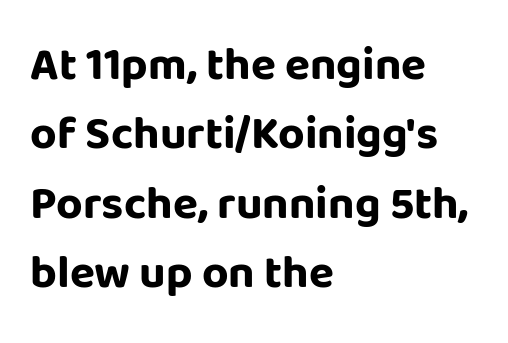
The typography opts for an upright posture over an oblique one. A typesetter would call this proportional, since set widths differ per character. A normal amount of white space separates one row of letters from the next. Descender tails drop into unmarked territory.
